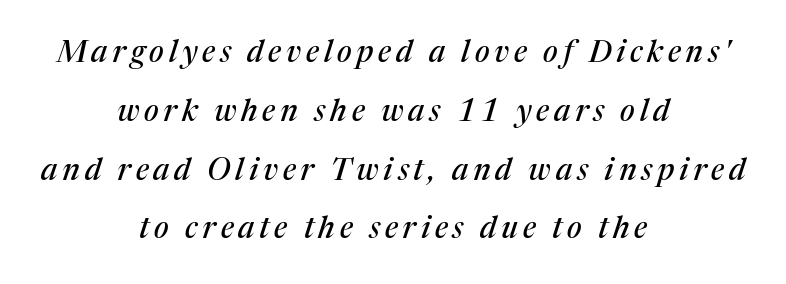
Q: Is the text italic (slanted)? A: Yes, it leans right by about 17 degrees.
Q: Is the typeface a serif or a sans-serif typeface? A: Serif.
Q: Is the text underlined? A: No.
Q: How is the paragraph aligned? A: Centered.
Q: Is the spacing between lines tight, normal or loose? A: Loose.
Q: Width (condensed, normal, or wide)? A: Normal.
Q: Stroke contrast? A: Medium.
Q: x-height? A: Medium.
Q: Monospaced? A: No.
